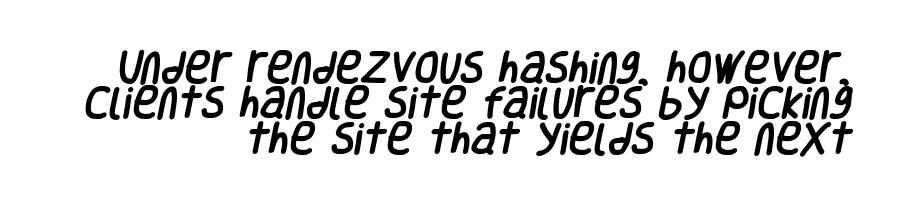
The characters display no serif detailing; their extremities are plain. Short note: letters normally spaced. This block would grow much taller if given ordinary leading; it's compressed now. Varying glyph widths throughout — classic text-font behaviour.
